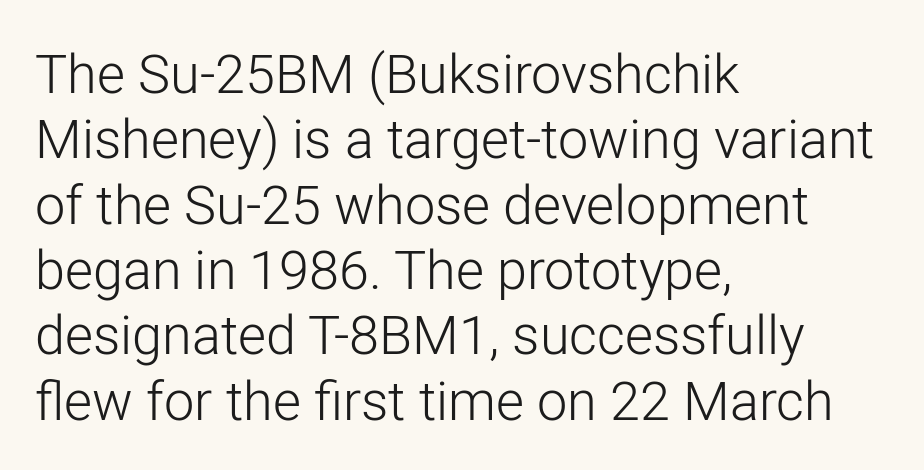
The passage shown is typed in a proportional face where columns would drift. The typography opts for an upright posture over an oblique one. The space beneath each line is pristine and unruled. Here the glyphs are tracked normally, forming tight word shapes.
